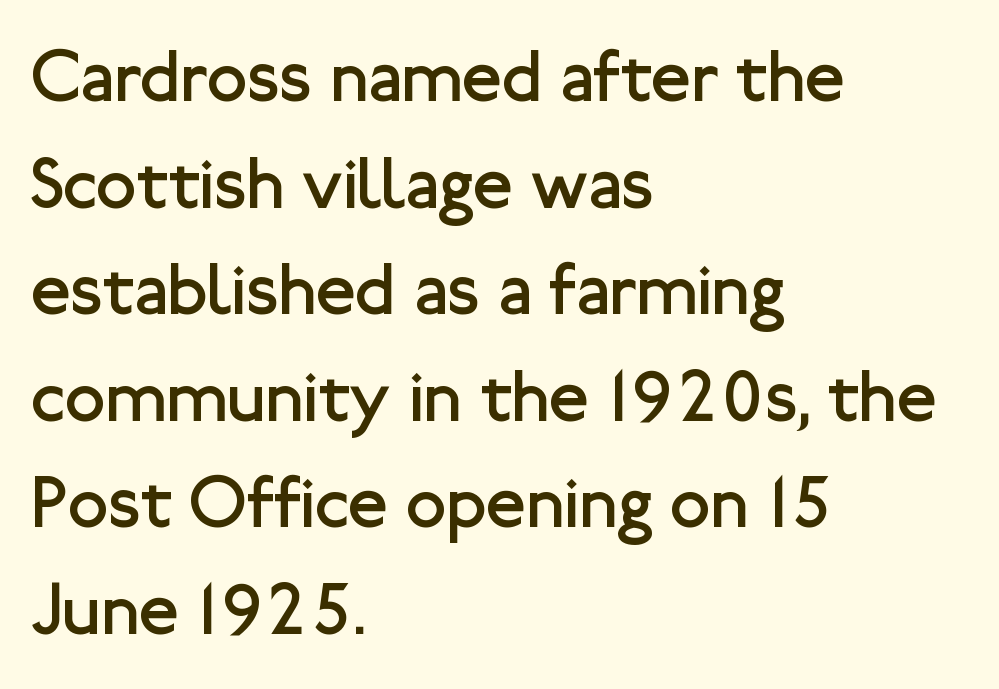
One-word summary of the alignment: left. Regarding leading, the lines here are spaced in the standard way. No letter is thick-stroked: the sample isn't bold. Spacing verdict: proportional, widths tailored to each character.
